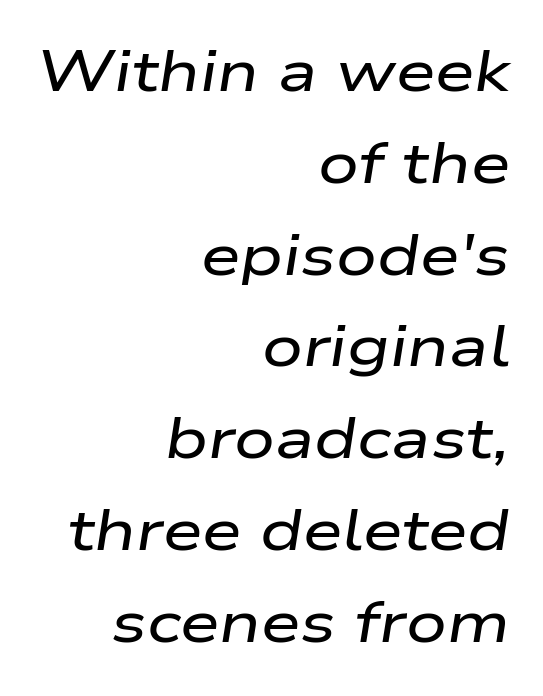
{"italic": "yes", "lean": "right", "slant_degrees": 9, "width": "wide", "stroke_contrast": "low", "x_height": "medium", "monospaced": "no", "underline": "no", "align": "right", "line_spacing": "normal", "line_spacing_ratio": 1.61, "letter_spacing": "normal", "letter_spacing_em": 0.0, "glyph_px": 57}
